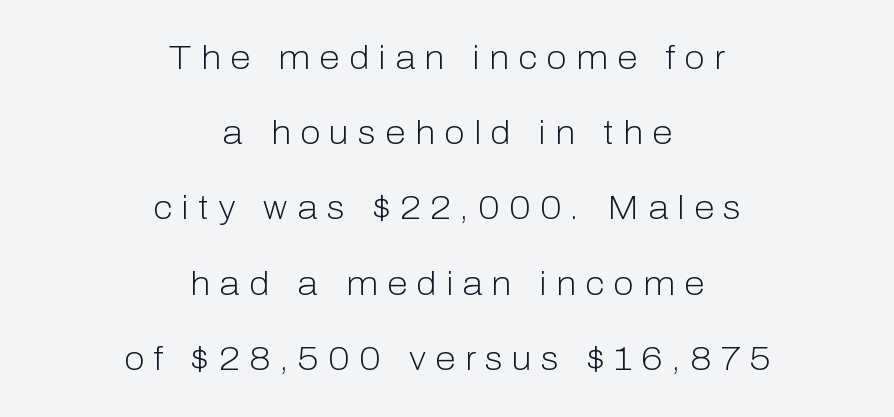
The image shows 33 px light sans-serif type, upright; set centered, loose line spacing (2.28x), unusually wide letter spacing (+0.29 em), not underlined; low stroke contrast and a medium x-height.
